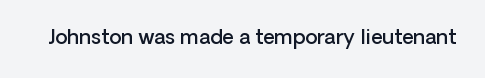
{"italic": "no", "bold": "semi", "underline": "no", "letter_spacing": "normal", "letter_spacing_em": 0.0, "glyph_px": 20}
